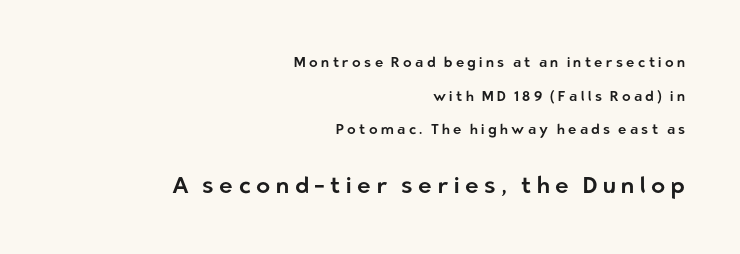
The image shows 23 px text type, upright; set right-aligned, loose line spacing (2.4x), unusually wide letter spacing (+0.24 em), not underlined; the second (bottom) block is 1.64x larger.
